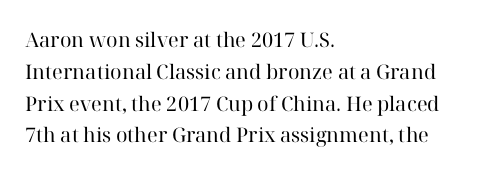
The image shows 20 px text type, upright; set left-aligned, normal line spacing (1.59x), normal letter spacing, not underlined.
